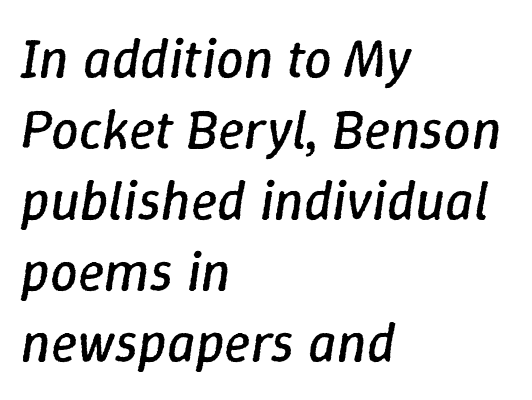
The image shows 55 px regular-weight type, italic (leaning right); set left-aligned, normal line spacing (1.29x), normal letter spacing, not underlined; low stroke contrast and a medium x-height.
